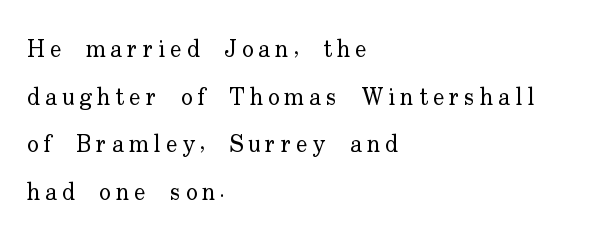
Characters follow at a spacing far wider than the type designer built in. The baseline area is clear. The letters look calm and open, with moderate or lighter stems. Reading down the column, the eye jumps a long way to each next line.
